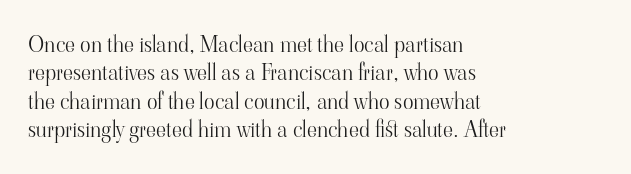
Rule under the text: the space is simply empty. Honestly, the letter spacing is just normal — you wouldn't notice it. The font's upright variant was chosen for this text. The strokes are not fattened; the text isn't bold. Layout note: lines flush left. The designer left line spacing at the default.
